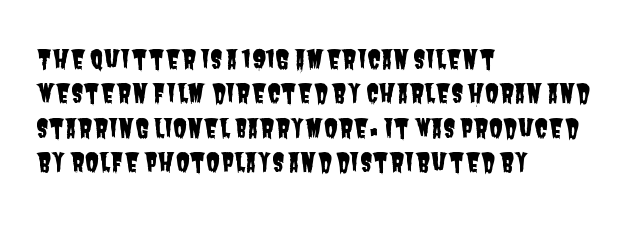
This rendering uses left alignment, leaving the right contour irregular. The strip under each line holds only bare page. Is there much room between lines? A standard amount, neither cramped nor airy. Tracking value appears to be zero — textbook default spacing.
